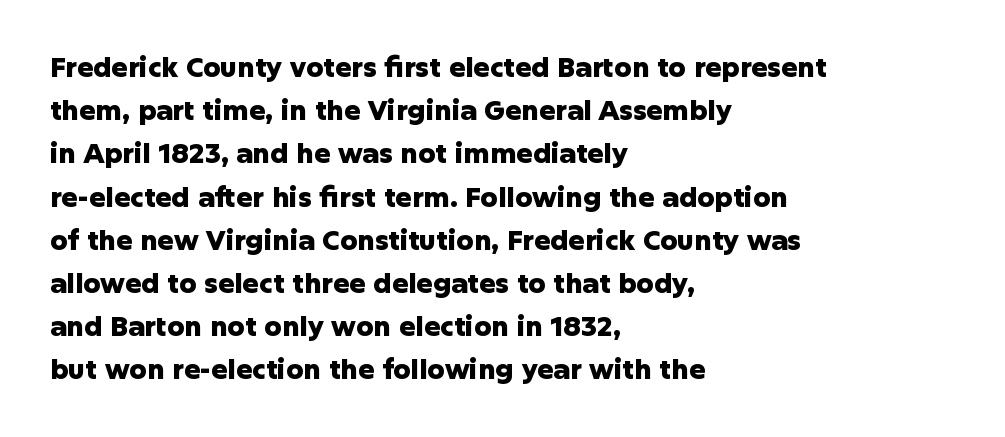
{"italic": "no", "bold": "yes", "underline": "no", "align": "left", "line_spacing": "normal", "line_spacing_ratio": 1.6, "letter_spacing": "normal", "letter_spacing_em": 0.0, "glyph_px": 27}
